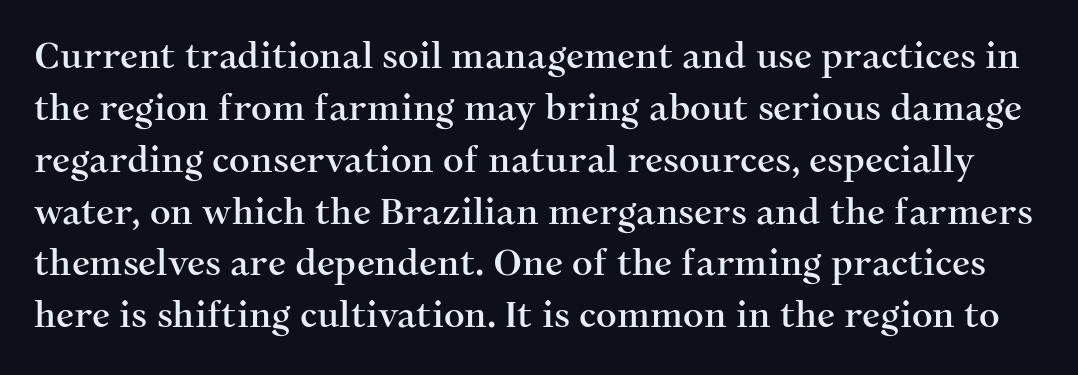
The image shows 36 px serif type, upright; set normal line spacing (1.44x), normal letter spacing, not underlined; medium stroke contrast and a medium x-height.
